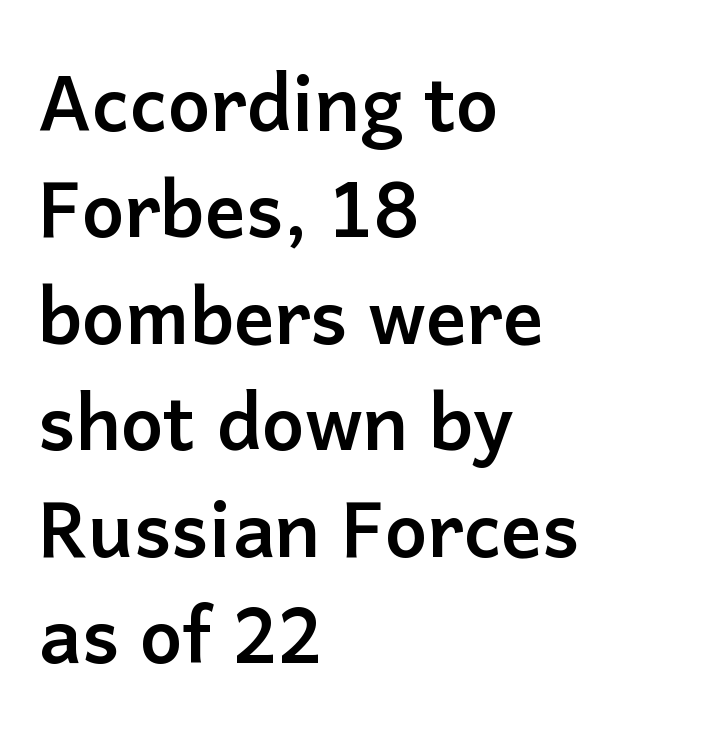
Q: Is the text bold? A: Yes.
Q: Is the text italic (slanted)? A: No, it is upright.
Q: Is the typeface a serif or a sans-serif typeface? A: Sans-serif.
Q: Is the text underlined? A: No.
Q: How is the paragraph aligned? A: Left-aligned.
Q: Is the spacing between letters normal or unusually wide? A: Normal.
Q: Is the spacing between lines tight, normal or loose? A: Normal.
Q: Width (condensed, normal, or wide)? A: Normal.
Q: Stroke contrast? A: Low.
Q: x-height? A: Medium.
Q: Monospaced? A: No.
